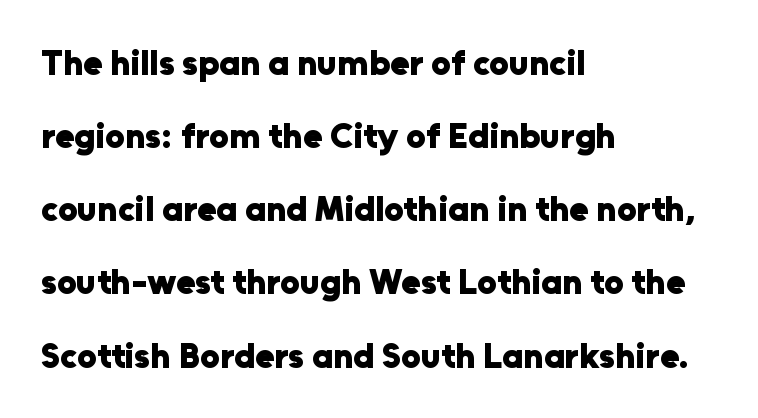
Q: Is the text bold? A: Yes.
Q: Is the text italic (slanted)? A: No, it is upright.
Q: Is the typeface a serif or a sans-serif typeface? A: Sans-serif.
Q: Is the text underlined? A: No.
Q: How is the paragraph aligned? A: Left-aligned.
Q: Is the spacing between letters normal or unusually wide? A: Normal.
Q: Is the spacing between lines tight, normal or loose? A: Loose.
Q: Width (condensed, normal, or wide)? A: Normal.
Q: Stroke contrast? A: Low.
Q: x-height? A: Medium.
Q: Monospaced? A: No.
